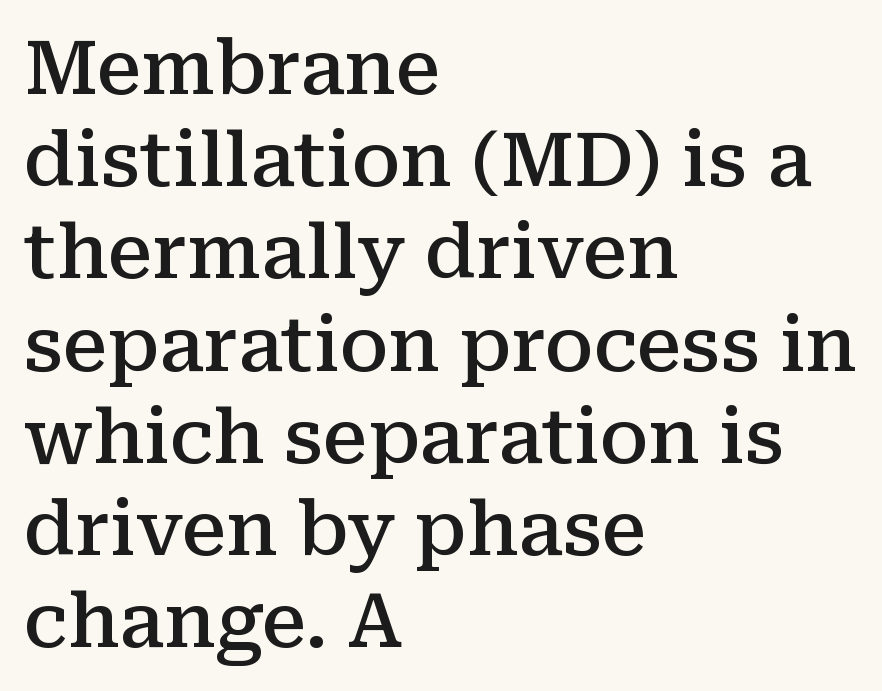
The image shows 75 px semibold serif type, upright; set left-aligned, line spacing 1.23x, normal letter spacing, not underlined; medium stroke contrast and a medium x-height.
